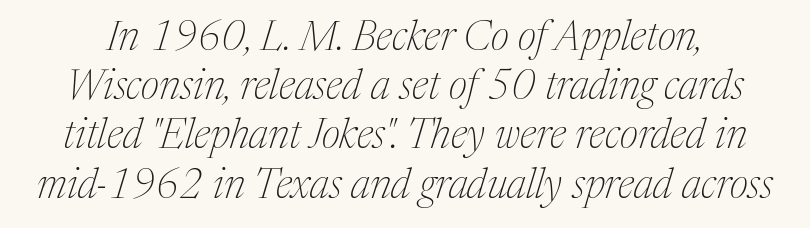
{"serif": "yes", "italic": "yes", "lean": "right", "slant_degrees": 17, "bold": "no", "weight": "thin", "width": "normal", "stroke_contrast": "medium", "x_height": "medium", "monospaced": "no", "underline": "no", "line_spacing_ratio": 1.2, "letter_spacing": "normal", "letter_spacing_em": 0.0, "glyph_px": 41}
